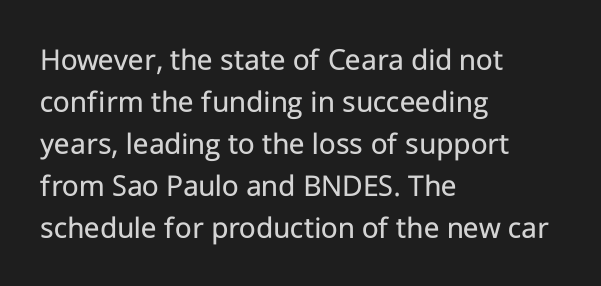
The image shows 32 px regular-weight sans-serif type, upright; set left-aligned, normal line spacing (1.31x), normal letter spacing, not underlined; low stroke contrast and a medium x-height.
